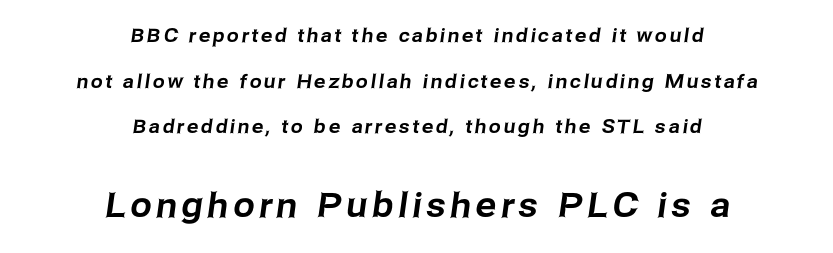
Larger block? The one below; the one above is distinctly smaller. A typesetter would call this proportional, since set widths differ per character. Just letters on the line, the space beneath them empty. Classification — sans serif.
